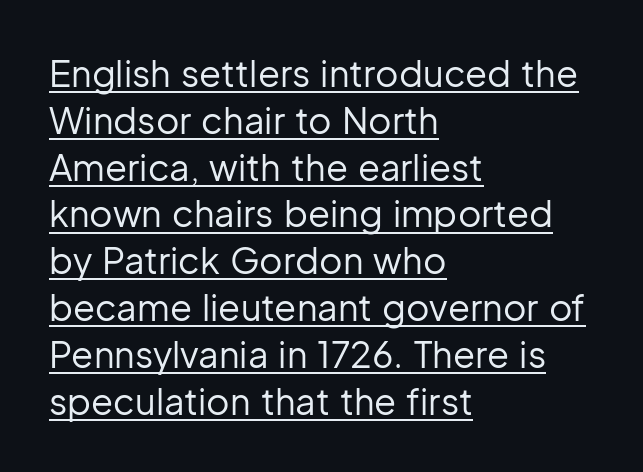
The image shows 36 px regular-weight sans-serif type, upright; set left-aligned, normal line spacing (1.3x), normal letter spacing, underlined; low stroke contrast and a medium x-height.
